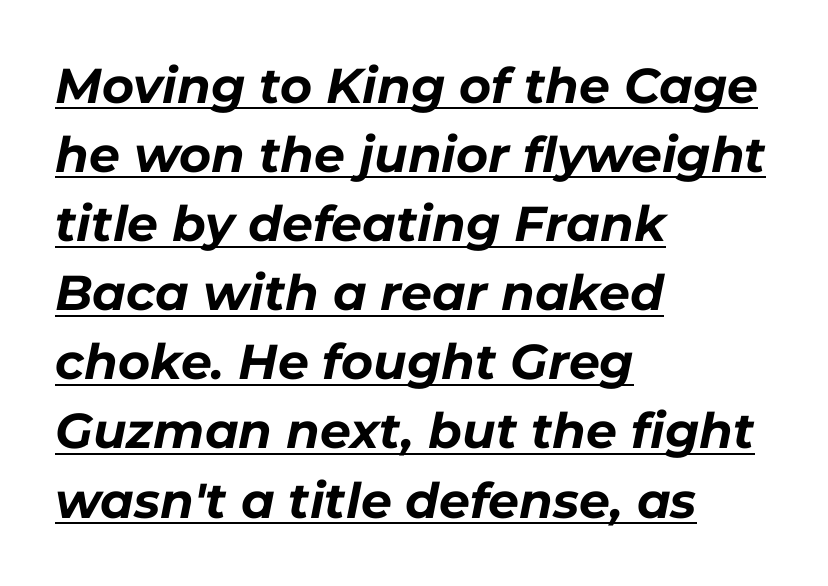
{"italic": "yes", "lean": "right", "slant_degrees": 11, "bold": "yes", "weight": "bold", "width": "normal", "stroke_contrast": "low", "x_height": "medium", "monospaced": "no", "underline": "yes", "align": "left", "line_spacing": "normal", "line_spacing_ratio": 1.41, "letter_spacing": "normal", "letter_spacing_em": 0.0, "glyph_px": 49}
